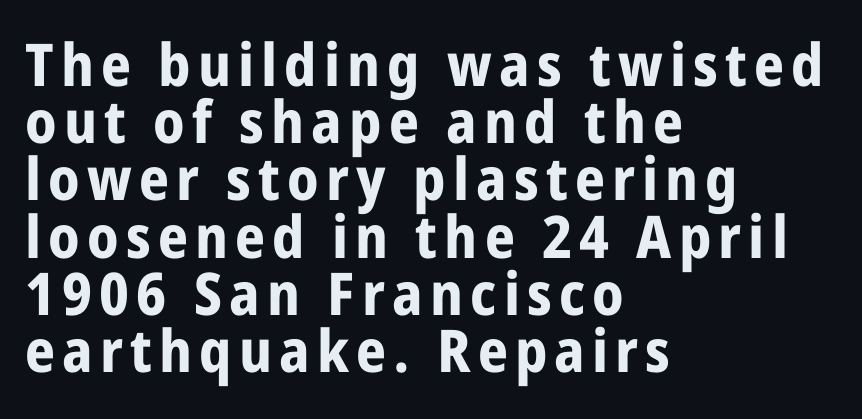
{"serif": "no", "italic": "no", "bold": "yes", "weight": "bold", "width": "condensed", "stroke_contrast": "low", "x_height": "large", "monospaced": "no", "underline": "no", "align": "left", "line_spacing": "tight", "line_spacing_ratio": 0.97, "glyph_px": 59}
